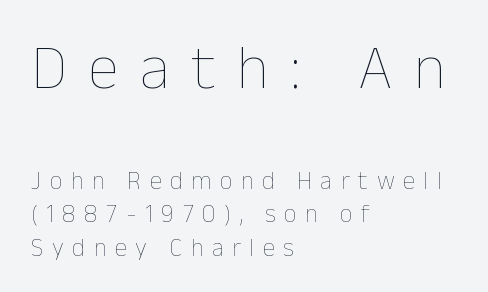
{"italic": "no", "bold": "no", "weight": "thin", "width": "normal", "stroke_contrast": "low", "x_height": "medium", "monospaced": "no", "underline": "no", "align": "left", "line_spacing": "normal", "line_spacing_ratio": 1.34, "letter_spacing": "wide", "letter_spacing_em": 0.34, "larger_block": "first", "size_ratio": 2.52, "glyph_px": 63}
